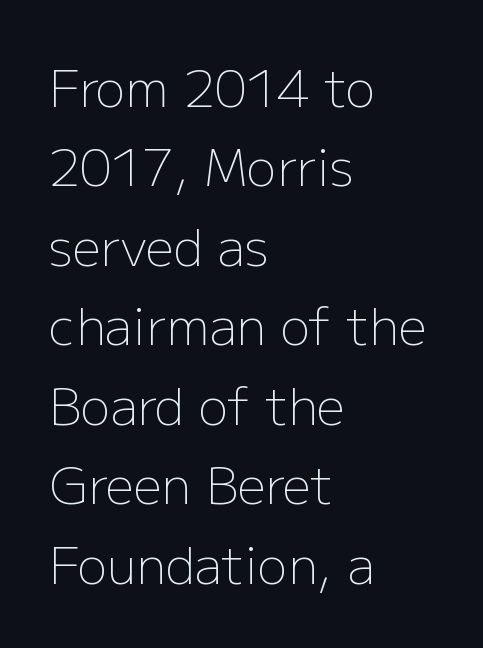
Q: Is the text bold? A: No.
Q: Is the text italic (slanted)? A: No, it is upright.
Q: Is the typeface a serif or a sans-serif typeface? A: Sans-serif.
Q: Is the text underlined? A: No.
Q: How is the paragraph aligned? A: Left-aligned.
Q: Is the spacing between letters normal or unusually wide? A: Normal.
Q: Is the spacing between lines tight, normal or loose? A: Normal.
Q: Width (condensed, normal, or wide)? A: Normal.
Q: Stroke contrast? A: Low.
Q: x-height? A: Medium.
Q: Monospaced? A: No.
